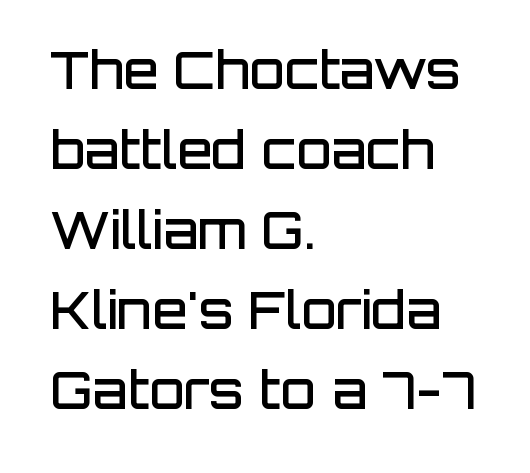
{"serif": "no", "italic": "no", "bold": "semi", "weight": "semibold", "width": "normal", "stroke_contrast": "low", "x_height": "large", "monospaced": "no", "underline": "no", "align": "left", "line_spacing": "normal", "line_spacing_ratio": 1.57, "letter_spacing": "normal", "letter_spacing_em": 0.0, "glyph_px": 51}
